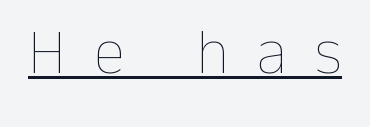
The image shows 64 px thin type, upright; set unusually wide letter spacing (+0.43 em), underlined; low stroke contrast and a medium x-height.
